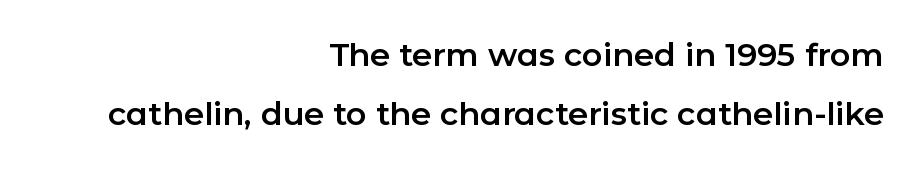
Serifs: no, the terminals of the letterforms are clean. A clean baseline with only descenders dipping below it. In terms of letterspacing, this is plain default setting. Ascenders rise straight up at ninety degrees. Spacing verdict: proportional, widths tailored to each character.
